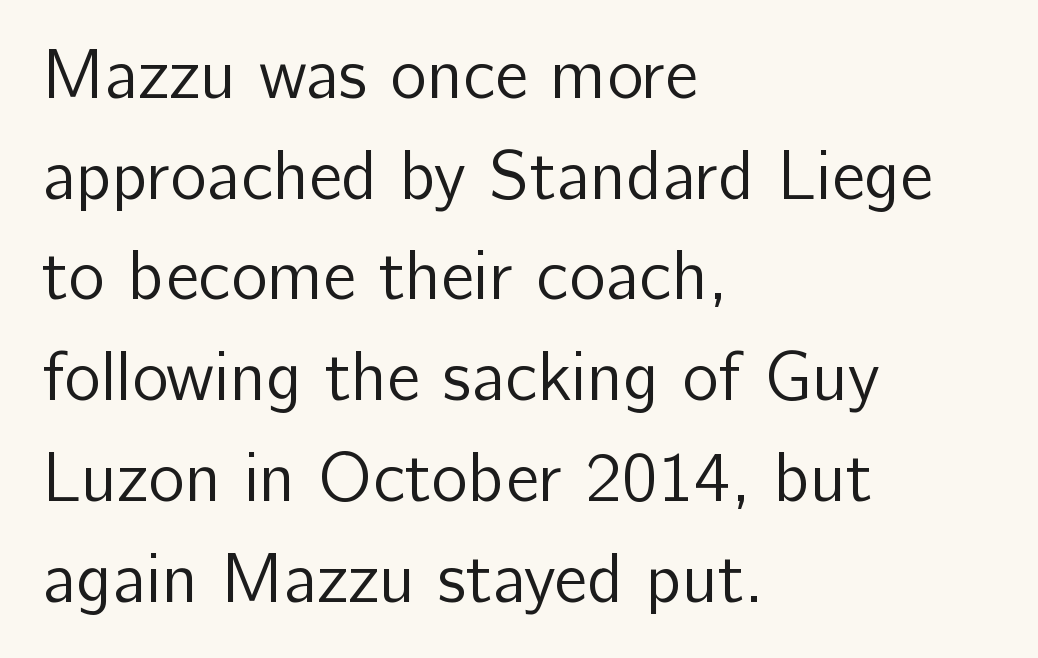
Nobody drew a line under any word here. The text was rendered using a sans face with plain stroke endings. Posture: straight, roman, zero tilt. One glance says typical: line gaps are just what's usual.
